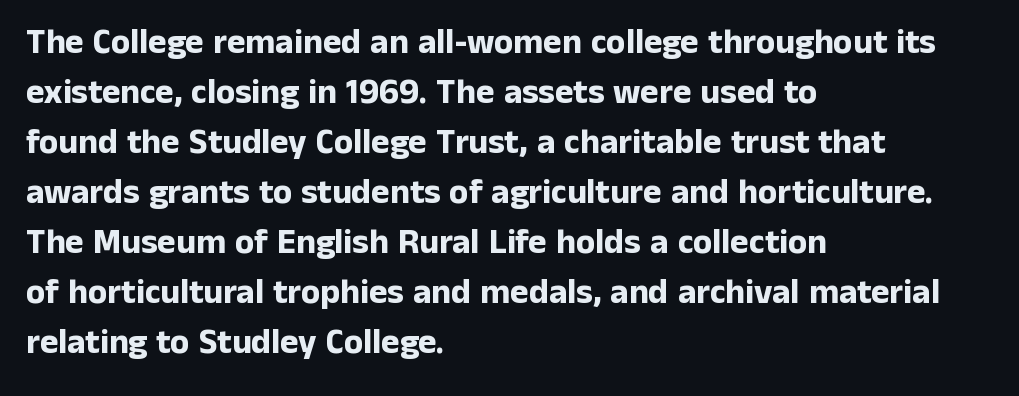
If you drew a line through each stem, it would be perfectly vertical. Is the letter spacing exaggerated? No — it looks like the ordinary default. Visually the block forms a straight wall on the left and a jagged coastline on the right. Are there feet on the stems? There aren't — it's a sans. The rendering uses a bold face; every stroke is thick and dark. Here the designer chose a conventional face with non-uniform glyph widths.
